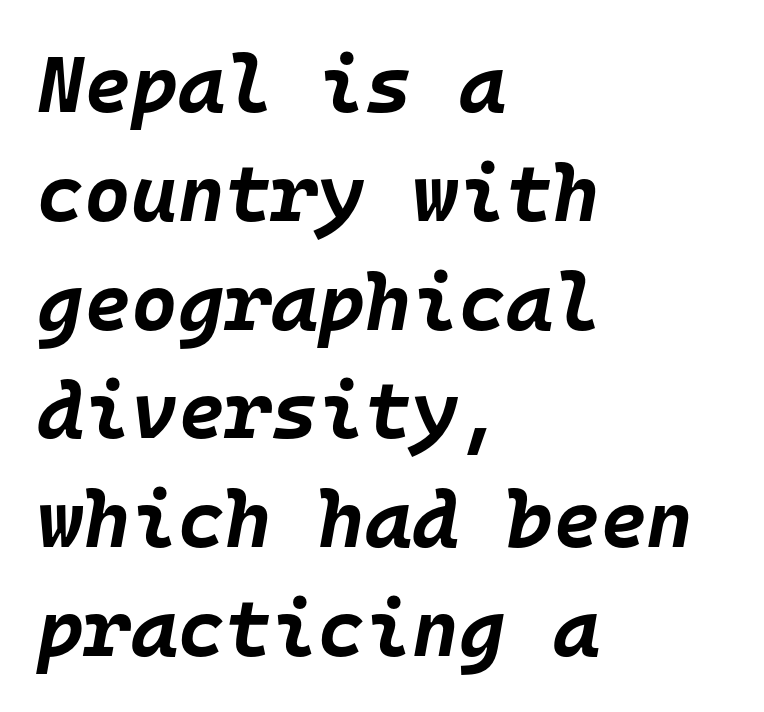
The image shows 80 px bold type, italic (leaning right), monospaced; set left-aligned, normal line spacing (1.36x), normal letter spacing, not underlined; low stroke contrast and a large x-height.
